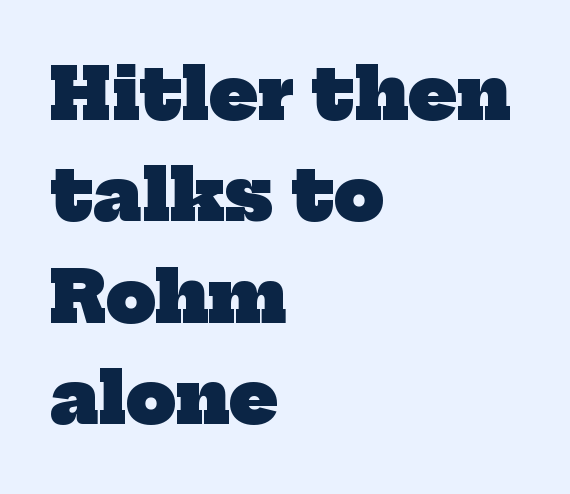
{"serif": "yes", "bold": "yes", "weight": "heavy", "width": "normal", "stroke_contrast": "low", "x_height": "medium", "monospaced": "no", "underline": "no", "align": "left", "line_spacing": "normal", "line_spacing_ratio": 1.45, "letter_spacing": "normal", "letter_spacing_em": 0.0, "glyph_px": 70}
